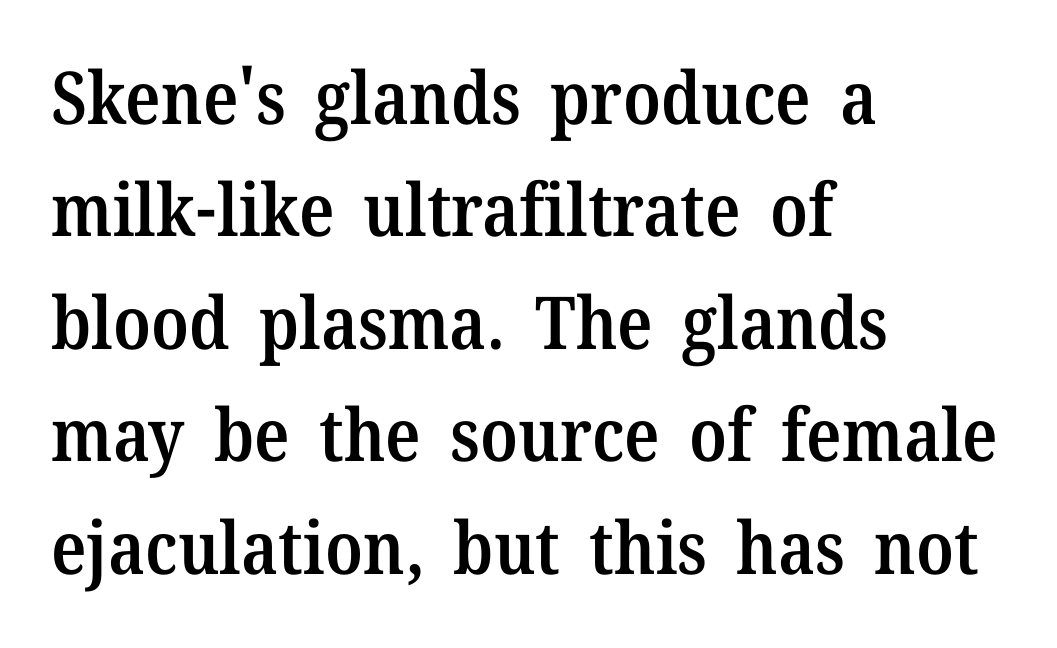
The image shows 73 px semibold serif type, upright; set left-aligned, normal line spacing (1.54x), normal letter spacing, not underlined; medium stroke contrast and a medium x-height.
